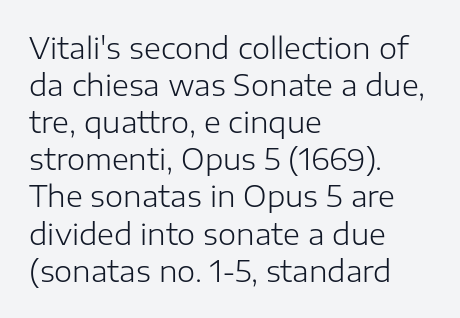
The setting favours the left margin, as ordinary paragraphs usually do. Is this a fixed-width face? No — the glyphs have proportional, varying widths. The space between consecutive lines is moderate. Each stroke keeps to a modest, everyday thickness or less. The text was rendered using a sans face with plain stroke endings.
